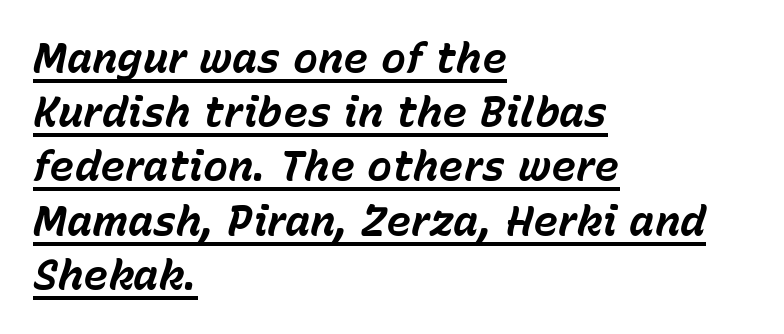
{"italic": "yes", "lean": "right", "slant_degrees": 15, "bold": "yes", "weight": "bold", "width": "normal", "stroke_contrast": "low", "x_height": "medium", "monospaced": "no", "underline": "yes", "align": "left", "line_spacing": "normal", "line_spacing_ratio": 1.29, "letter_spacing": "normal", "letter_spacing_em": 0.0, "glyph_px": 42}
